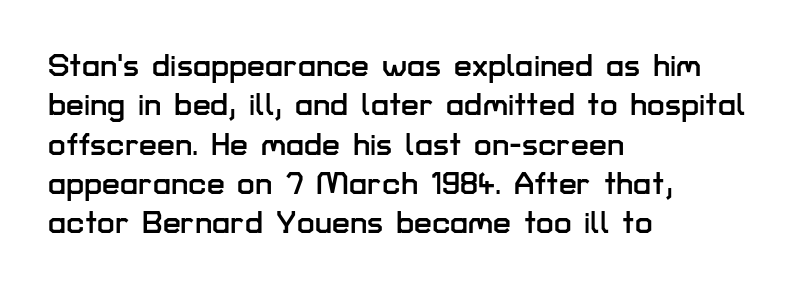
{"serif": "no", "italic": "no", "width": "normal", "stroke_contrast": "low", "x_height": "medium", "monospaced": "no", "underline": "no", "align": "left", "line_spacing_ratio": 1.23, "letter_spacing": "normal", "letter_spacing_em": 0.0, "glyph_px": 32}
